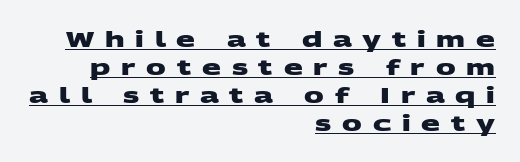
{"bold": "yes", "underline": "yes", "align": "right", "line_spacing": "normal", "line_spacing_ratio": 1.28, "letter_spacing": "wide", "letter_spacing_em": 0.49, "glyph_px": 22}
